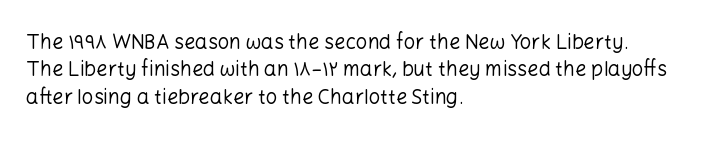
{"italic": "no", "bold": "no", "underline": "no", "align": "left", "line_spacing": "normal", "line_spacing_ratio": 1.37, "letter_spacing": "normal", "letter_spacing_em": 0.0, "glyph_px": 20}
